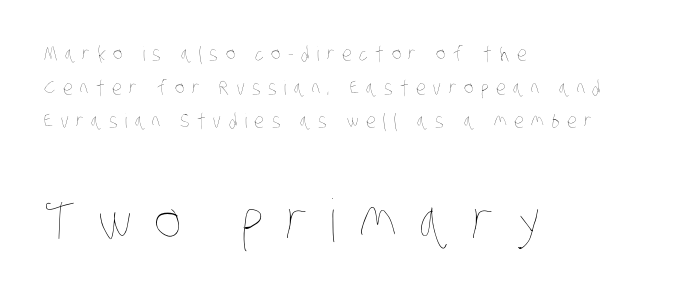
{"bold": "no", "weight": "thin", "width": "condensed", "stroke_contrast": "low", "x_height": "large", "monospaced": "no", "underline": "no", "align": "left", "line_spacing": "normal", "line_spacing_ratio": 1.68, "letter_spacing": "wide", "letter_spacing_em": 0.37, "larger_block": "second", "size_ratio": 2.95, "glyph_px": 59}
